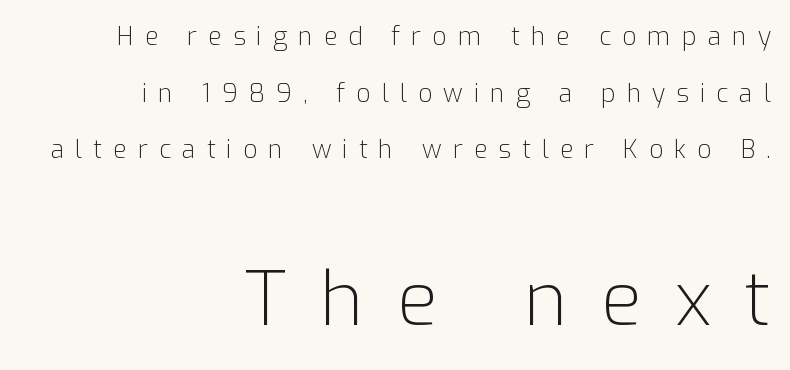
Q: Is the text bold? A: No.
Q: Is the text italic (slanted)? A: No, it is upright.
Q: Is the typeface a serif or a sans-serif typeface? A: Sans-serif.
Q: Is the text underlined? A: No.
Q: How is the paragraph aligned? A: Right-aligned.
Q: Is the spacing between letters normal or unusually wide? A: Unusually wide.
Q: Is the spacing between lines tight, normal or loose? A: Loose.
Q: Which block of text is set in a larger size, the first (top) or the second (bottom)? A: The second (bottom) one.
Q: Width (condensed, normal, or wide)? A: Normal.
Q: Stroke contrast? A: Low.
Q: x-height? A: Medium.
Q: Monospaced? A: No.
